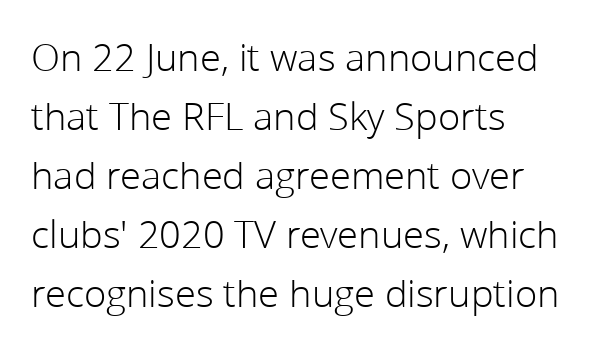
The image shows 38 px light sans-serif type, upright; set left-aligned, normal line spacing (1.55x), normal letter spacing, not underlined; low stroke contrast and a medium x-height.
